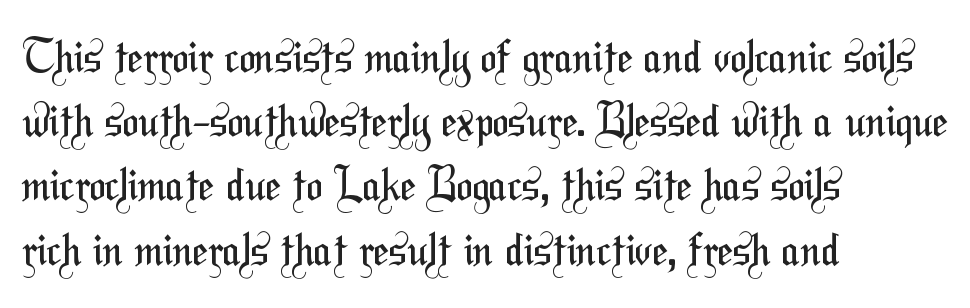
The image shows 44 px regular-weight, condensed sans-serif type; set left-aligned, normal line spacing (1.46x), normal letter spacing, not underlined; medium stroke contrast and a medium x-height.
